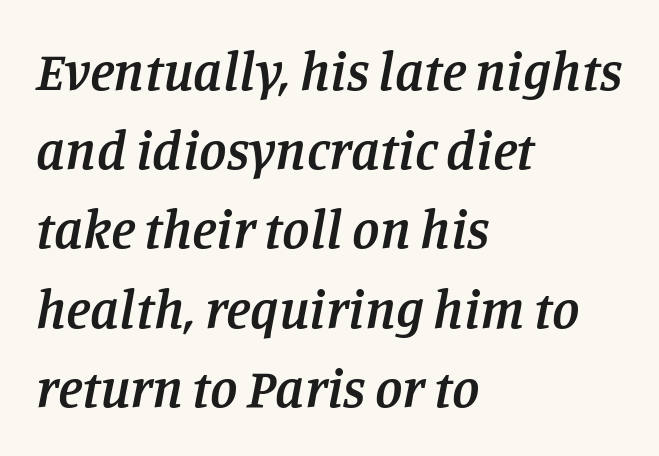
{"serif": "yes", "italic": "yes", "lean": "right", "slant_degrees": 11, "bold": "semi", "weight": "semibold", "width": "normal", "stroke_contrast": "low", "x_height": "large", "monospaced": "no", "underline": "no", "align": "left", "line_spacing": "normal", "line_spacing_ratio": 1.44, "letter_spacing": "normal", "letter_spacing_em": 0.0, "glyph_px": 55}
